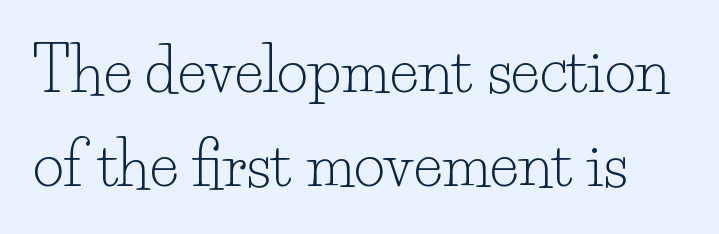
Compared with typical paragraphs, the rows here are spaced about the same. Caption: standard tracking, unaltered. In terms of posture, this sample is upright. These lines are rendered in a variable-pitch font. Stems here are at most as thick as an everyday book face.
